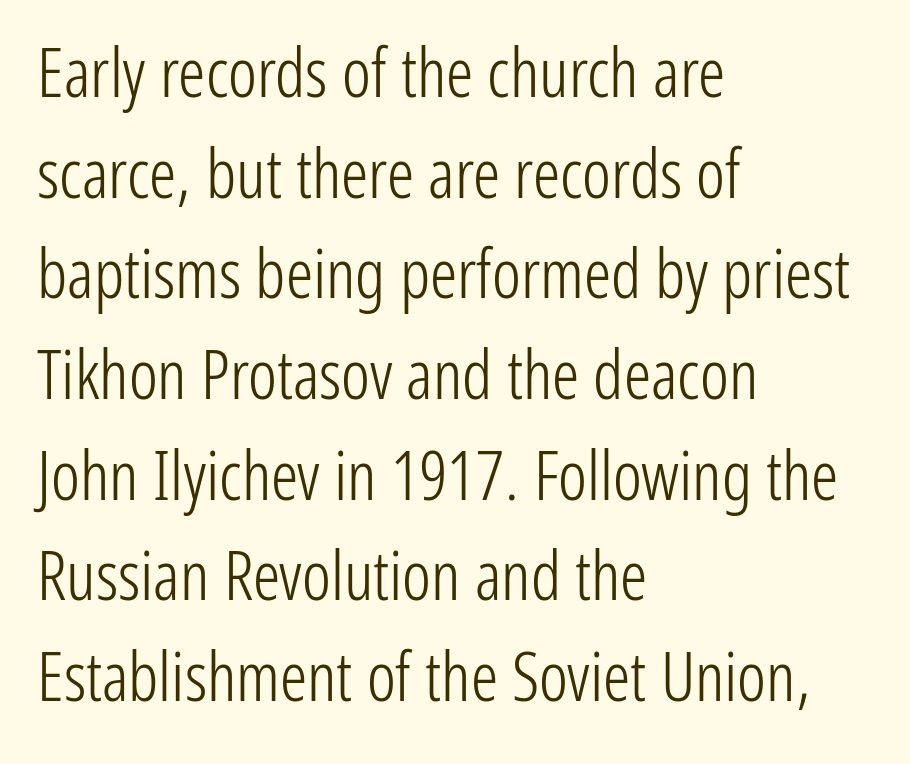
{"serif": "no", "italic": "no", "bold": "no", "weight": "light", "width": "condensed", "stroke_contrast": "low", "x_height": "medium", "monospaced": "no", "underline": "no", "align": "left", "line_spacing": "normal", "line_spacing_ratio": 1.48, "letter_spacing": "normal", "letter_spacing_em": 0.0, "glyph_px": 68}
